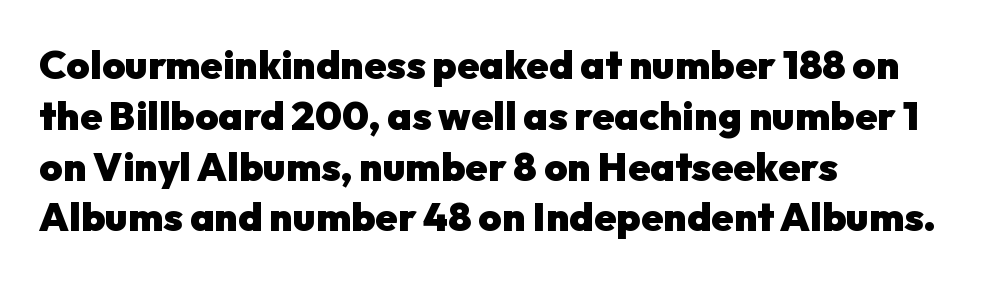
Q: Is the text bold? A: Yes.
Q: Is the text italic (slanted)? A: No, it is upright.
Q: Is the typeface a serif or a sans-serif typeface? A: Sans-serif.
Q: Is the text underlined? A: No.
Q: How is the paragraph aligned? A: Left-aligned.
Q: Is the spacing between letters normal or unusually wide? A: Normal.
Q: Is the spacing between lines tight, normal or loose? A: Normal.
Q: Width (condensed, normal, or wide)? A: Normal.
Q: Stroke contrast? A: Low.
Q: x-height? A: Medium.
Q: Monospaced? A: No.
